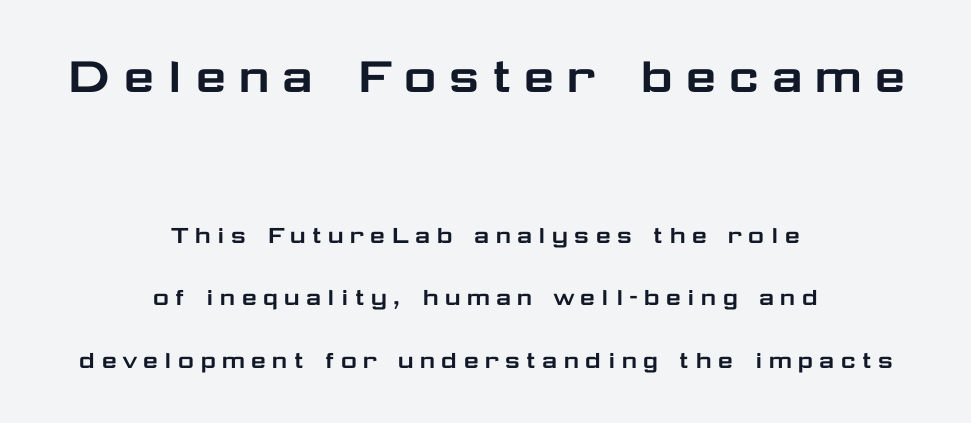
One glance says open: line gaps are wider than usual. Every character sits straight up, as roman type does. The typeface chosen for these lines omits serifs. Descenders hang freely into open space. Teacher's note: observe the equal gaps on both sides — that is centered alignment. The first block has been scaled up relative to the second.
